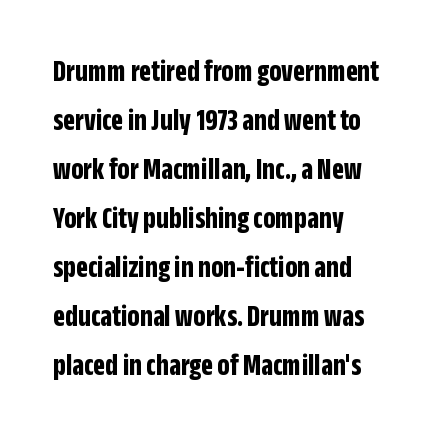
Q: Is the text bold? A: Yes.
Q: Is the text italic (slanted)? A: No, it is upright.
Q: Is the typeface a serif or a sans-serif typeface? A: Sans-serif.
Q: Is the text underlined? A: No.
Q: How is the paragraph aligned? A: Left-aligned.
Q: Is the spacing between letters normal or unusually wide? A: Normal.
Q: Is the spacing between lines tight, normal or loose? A: Normal.
Q: Width (condensed, normal, or wide)? A: Condensed.
Q: Stroke contrast? A: Low.
Q: x-height? A: Large.
Q: Monospaced? A: No.
